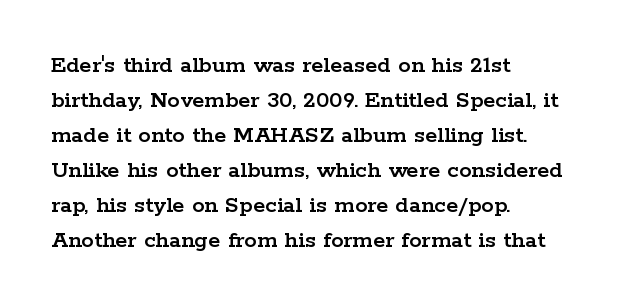
{"italic": "no", "underline": "no", "align": "left", "line_spacing": "normal", "line_spacing_ratio": 1.4, "letter_spacing": "normal", "letter_spacing_em": 0.0, "glyph_px": 25}
